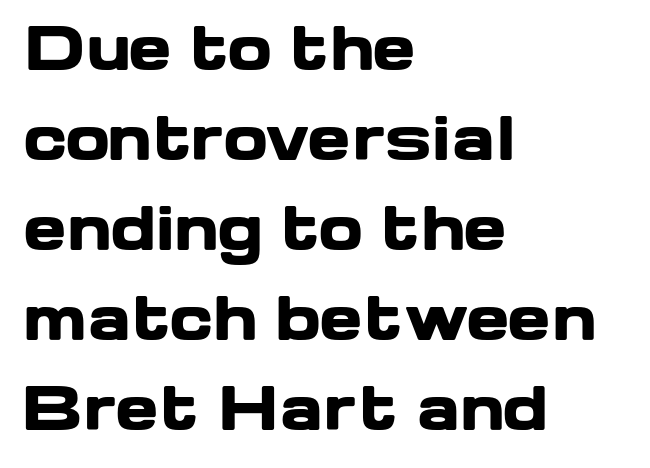
The image shows 58 px heavy, wide sans-serif type, upright; set left-aligned, normal line spacing (1.55x), normal letter spacing, not underlined; low stroke contrast and a medium x-height.
